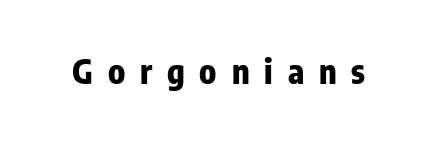
The image shows 33 px heavy, condensed sans-serif type, upright; set unusually wide letter spacing (+0.45 em), not underlined; low stroke contrast and a medium x-height.
